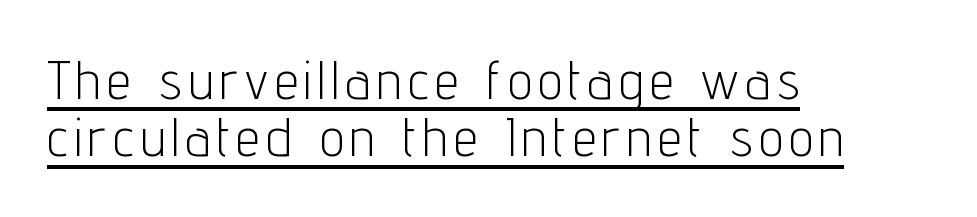
No letter is thick-stroked: the sample isn't bold. The line-height multiplier appears low, near solid setting. A typesetter would call this proportional, since set widths differ per character. The glyphs are accompanied by a horizontal stroke just below them. The type sits square on the baseline with zero lean.
